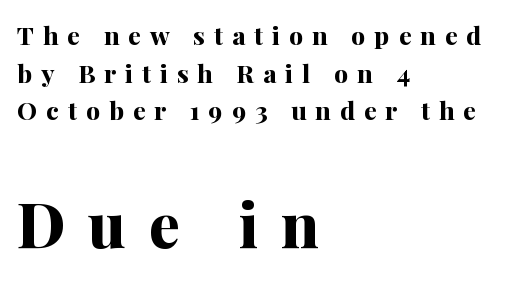
Q: Is the text bold? A: Yes.
Q: Is the text italic (slanted)? A: No, it is upright.
Q: Is the typeface a serif or a sans-serif typeface? A: Serif.
Q: Is the text underlined? A: No.
Q: How is the paragraph aligned? A: Left-aligned.
Q: Is the spacing between letters normal or unusually wide? A: Unusually wide.
Q: Is the spacing between lines tight, normal or loose? A: Normal.
Q: Which block of text is set in a larger size, the first (top) or the second (bottom)? A: The second (bottom) one.
Q: Width (condensed, normal, or wide)? A: Normal.
Q: Stroke contrast? A: Medium.
Q: x-height? A: Medium.
Q: Monospaced? A: No.
